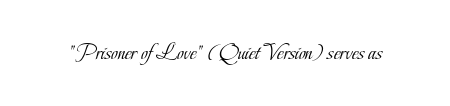
{"bold": "no", "underline": "no", "letter_spacing": "normal", "letter_spacing_em": 0.0, "glyph_px": 23}
